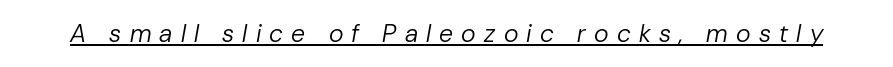
The image shows 25 px text type, italic (leaning right); set unusually wide letter spacing (+0.33 em), underlined.
